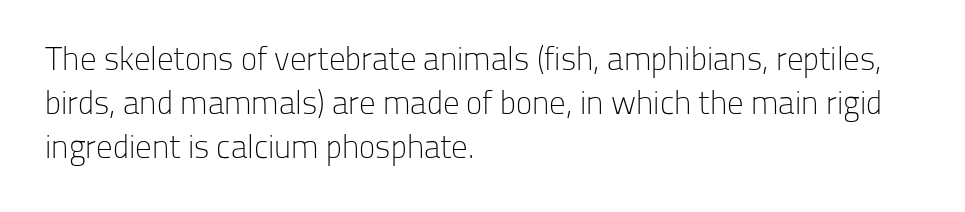
{"serif": "no", "italic": "no", "bold": "no", "weight": "light", "width": "normal", "stroke_contrast": "low", "x_height": "medium", "monospaced": "no", "underline": "no", "align": "left", "line_spacing": "normal", "line_spacing_ratio": 1.33, "letter_spacing": "normal", "letter_spacing_em": 0.0, "glyph_px": 33}
